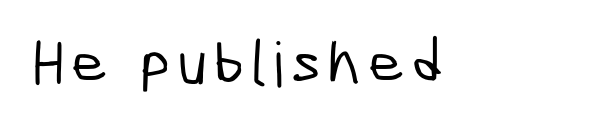
Q: Is the typeface a serif or a sans-serif typeface? A: Sans-serif.
Q: Is the text underlined? A: No.
Q: Width (condensed, normal, or wide)? A: Condensed.
Q: Stroke contrast? A: Low.
Q: x-height? A: Medium.
Q: Monospaced? A: No.
